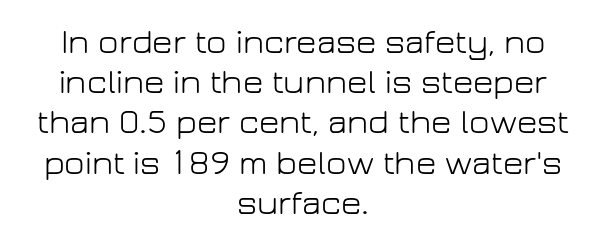
Q: Is the text bold? A: No.
Q: Is the text italic (slanted)? A: No, it is upright.
Q: Is the typeface a serif or a sans-serif typeface? A: Sans-serif.
Q: Is the text underlined? A: No.
Q: How is the paragraph aligned? A: Centered.
Q: Is the spacing between letters normal or unusually wide? A: Normal.
Q: Is the spacing between lines tight, normal or loose? A: Tight.
Q: Width (condensed, normal, or wide)? A: Normal.
Q: Stroke contrast? A: Low.
Q: x-height? A: Medium.
Q: Monospaced? A: No.
